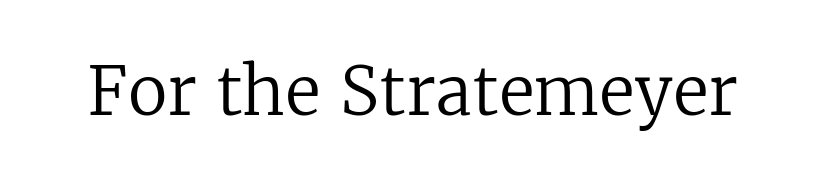
Every stem runs plumb, perpendicular to the baseline. Words float on clear page, feet unadorned. Font category for this specimen: serif. Do the characters align in a grid? No, the font is proportional.
